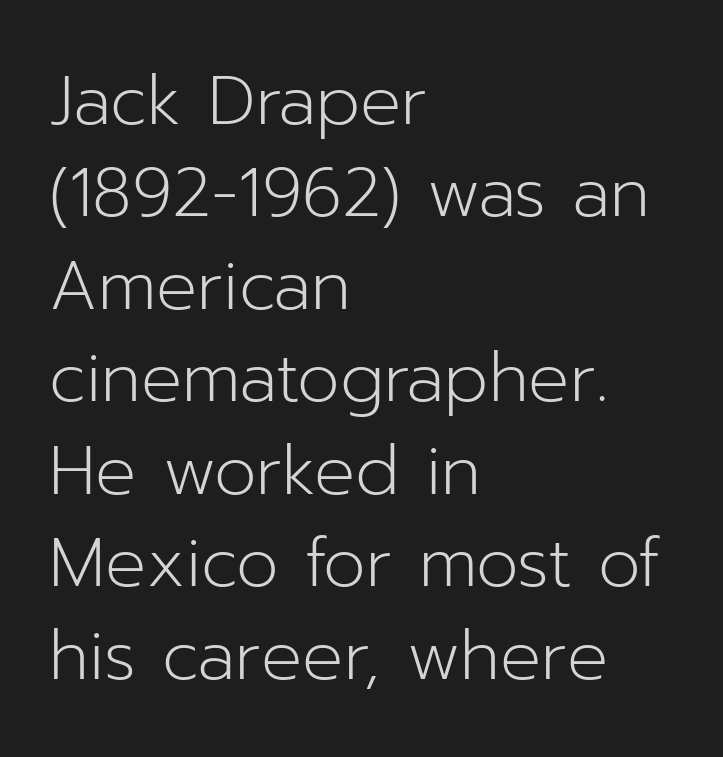
The image shows 68 px light sans-serif type, upright; set left-aligned, normal line spacing (1.36x), normal letter spacing, not underlined; low stroke contrast and a medium x-height.
